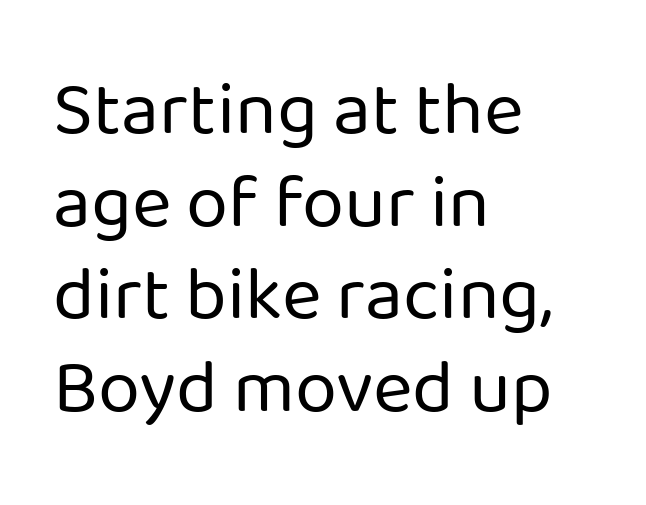
The image shows 76 px regular-weight sans-serif type, upright; set left-aligned, line spacing 1.22x, normal letter spacing, not underlined; low stroke contrast and a medium x-height.
